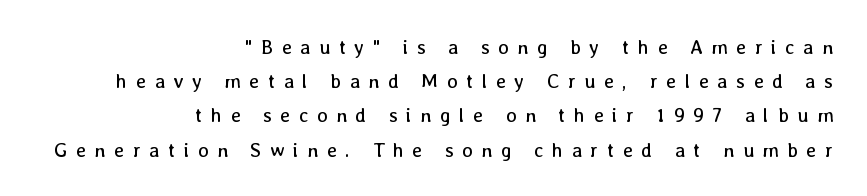
{"italic": "no", "bold": "no", "underline": "no", "align": "right", "line_spacing_ratio": 1.71, "letter_spacing": "wide", "letter_spacing_em": 0.42, "glyph_px": 20}
